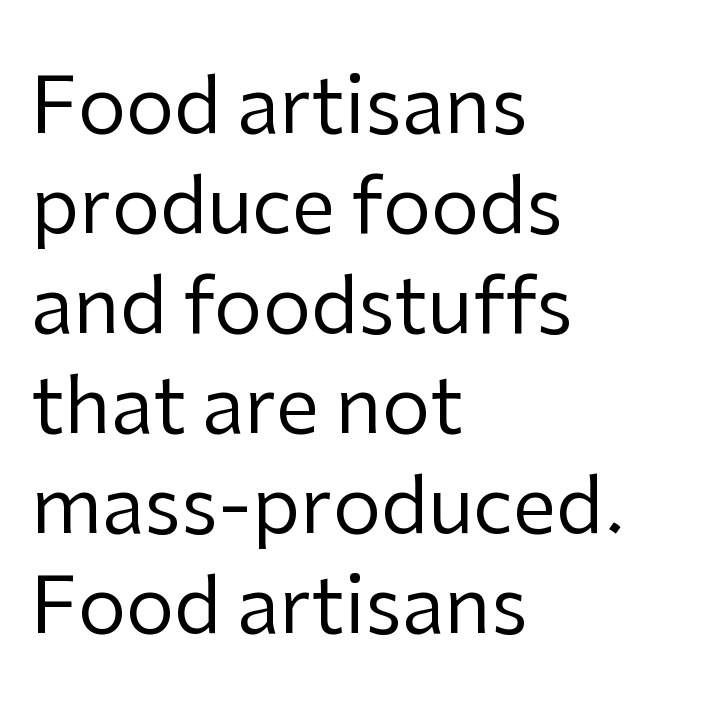
Q: Is the text bold? A: No.
Q: Is the text italic (slanted)? A: No, it is upright.
Q: Is the typeface a serif or a sans-serif typeface? A: Sans-serif.
Q: Is the text underlined? A: No.
Q: How is the paragraph aligned? A: Left-aligned.
Q: Is the spacing between letters normal or unusually wide? A: Normal.
Q: Is the spacing between lines tight, normal or loose? A: Normal.
Q: Width (condensed, normal, or wide)? A: Normal.
Q: Stroke contrast? A: Low.
Q: x-height? A: Medium.
Q: Monospaced? A: No.
